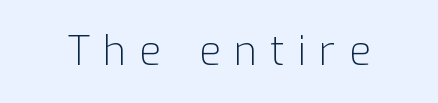
{"serif": "no", "italic": "no", "bold": "no", "weight": "light", "width": "normal", "stroke_contrast": "low", "x_height": "medium", "monospaced": "no", "underline": "no", "letter_spacing": "wide", "letter_spacing_em": 0.33, "glyph_px": 40}
